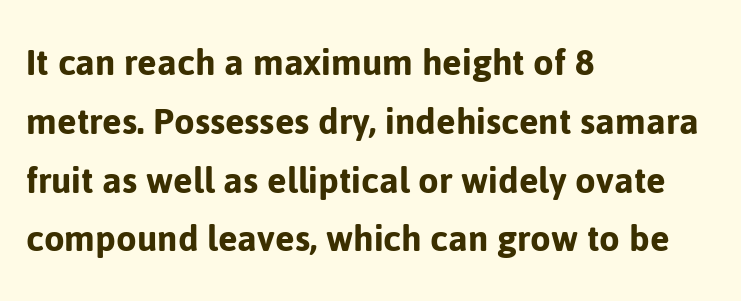
{"serif": "no", "italic": "no", "width": "normal", "stroke_contrast": "low", "x_height": "medium", "monospaced": "no", "underline": "no", "align": "left", "line_spacing": "normal", "line_spacing_ratio": 1.4, "letter_spacing": "normal", "letter_spacing_em": 0.0, "glyph_px": 42}
